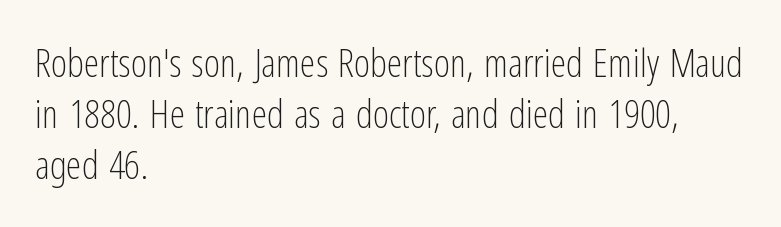
Q: Is the text bold? A: No.
Q: Is the text italic (slanted)? A: No, it is upright.
Q: Is the typeface a serif or a sans-serif typeface? A: Sans-serif.
Q: Is the text underlined? A: No.
Q: How is the paragraph aligned? A: Left-aligned.
Q: Is the spacing between letters normal or unusually wide? A: Normal.
Q: Is the spacing between lines tight, normal or loose? A: Normal.
Q: Width (condensed, normal, or wide)? A: Condensed.
Q: Stroke contrast? A: Low.
Q: x-height? A: Medium.
Q: Monospaced? A: No.
